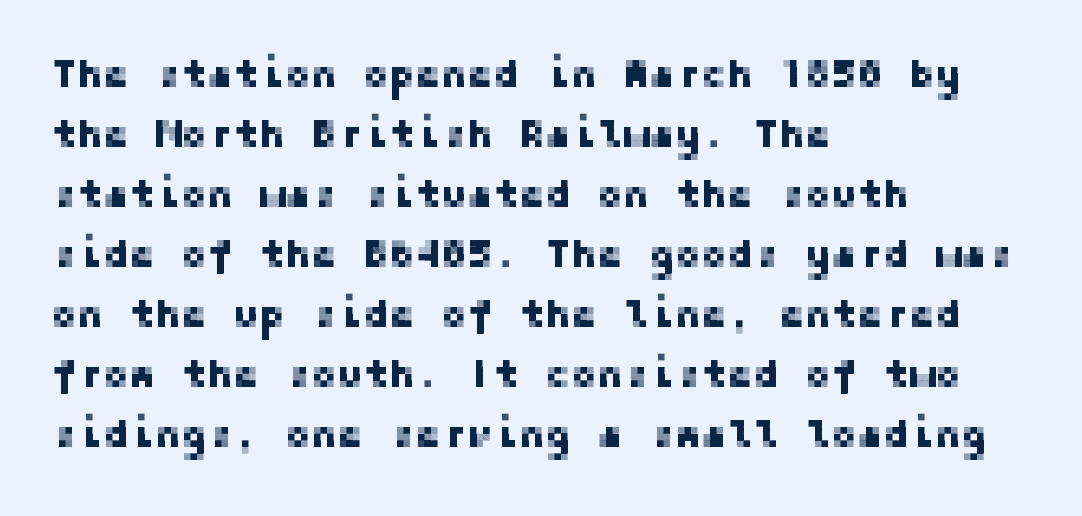
{"serif": "no", "italic": "no", "width": "normal", "stroke_contrast": "low", "x_height": "medium", "underline": "no", "align": "left", "line_spacing": "normal", "line_spacing_ratio": 1.54, "letter_spacing": "normal", "letter_spacing_em": 0.0, "glyph_px": 39}
